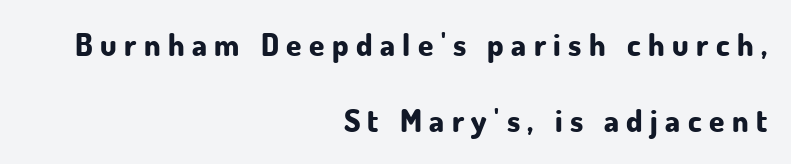
Note: no serifs on the glyphs. Varying glyph widths throughout — classic text-font behaviour. The characters look thick and weighty, a clear bold. Just letters on the line, the space beneath them empty.
